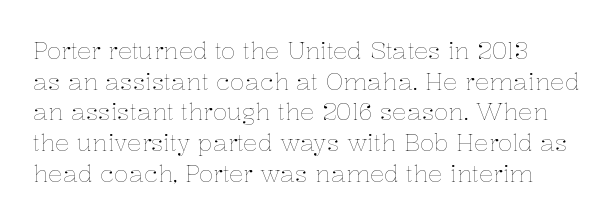
{"italic": "no", "bold": "no", "underline": "no", "line_spacing": "normal", "line_spacing_ratio": 1.28, "letter_spacing": "normal", "letter_spacing_em": 0.0, "glyph_px": 24}
